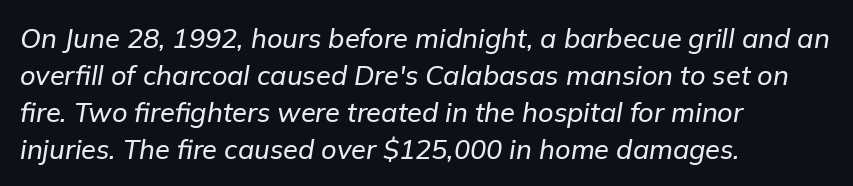
These lines were composed using italics. Caption: multi-line text, flush left, ragged right. Lines of text with bare space underneath. Nobody touched the tracking dial on this one. Is there much room between lines? A standard amount, neither cramped nor airy.
